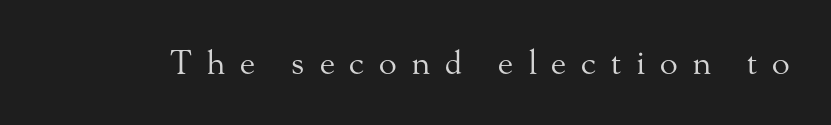
Spacing between characters has been opened up far beyond the box default. Small tapered or slab feet sit at the stroke ends, so this counts as serif. Ink coverage per letter is moderate at most. Rendered with straight, roman letterforms. These lines are rendered in a variable-pitch font.
